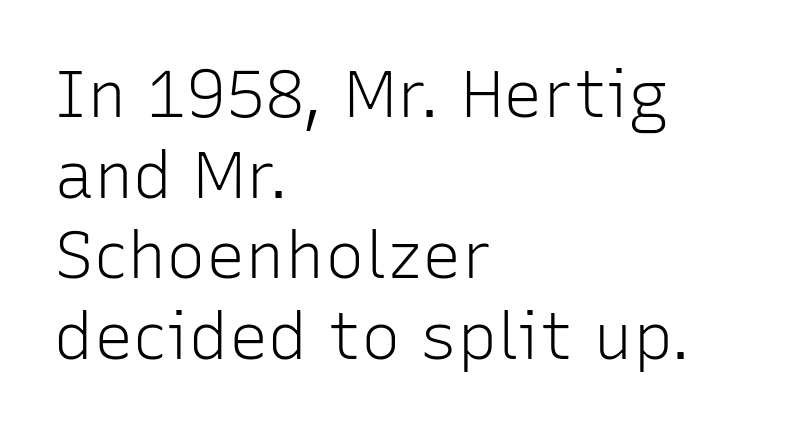
{"serif": "no", "italic": "no", "bold": "no", "weight": "light", "width": "normal", "stroke_contrast": "low", "x_height": "medium", "monospaced": "no", "underline": "no", "align": "left", "line_spacing_ratio": 1.22, "letter_spacing": "normal", "letter_spacing_em": 0.0, "glyph_px": 66}
